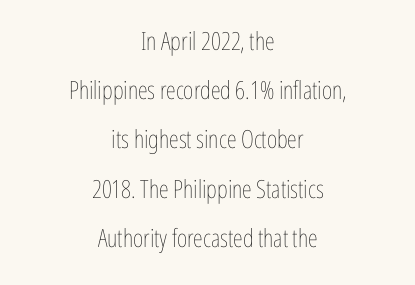
The image shows 25 px text type, upright; set centered, loose line spacing (1.97x), normal letter spacing, not underlined.
